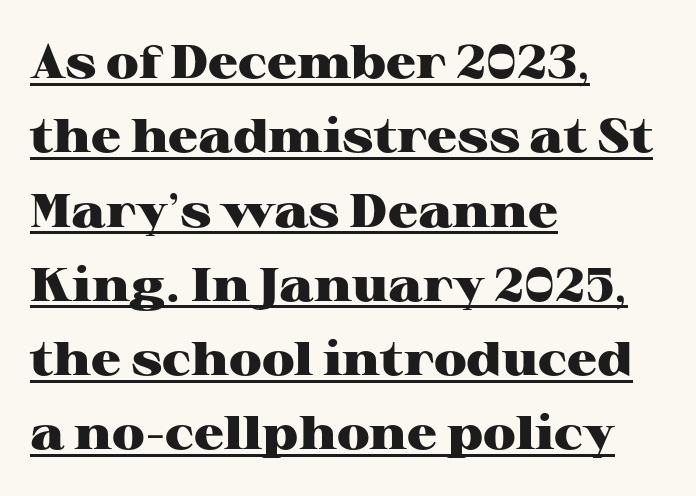
{"serif": "yes", "italic": "no", "bold": "yes", "weight": "heavy", "width": "wide", "stroke_contrast": "high", "x_height": "medium", "monospaced": "no", "underline": "yes", "align": "left", "line_spacing": "normal", "line_spacing_ratio": 1.58, "letter_spacing": "normal", "letter_spacing_em": 0.0, "glyph_px": 47}
